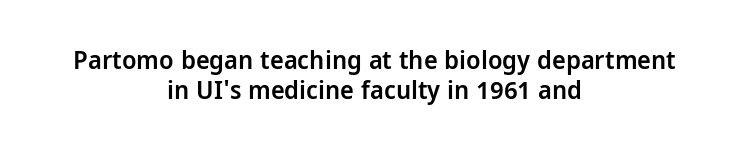
The image shows 26 px text type, upright; set centered, line spacing 1.16x, normal letter spacing, not underlined.
